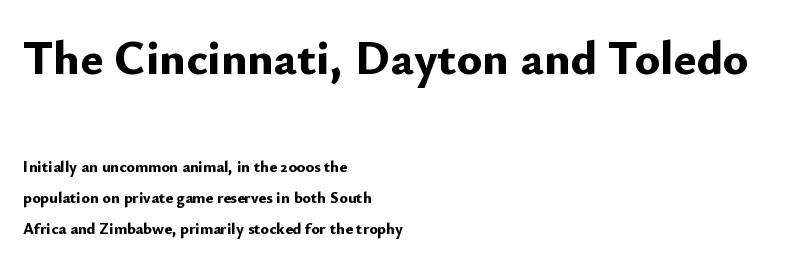
Students, observe: this is what heavily led, spacious text looks like. The passage shown is typeset with a sans-serif family. Each line starts at the same left margin while the right side varies. The horizontal fit of the characters is conventional and even. Does the weight exceed regular? Yes, all the way to bold.
